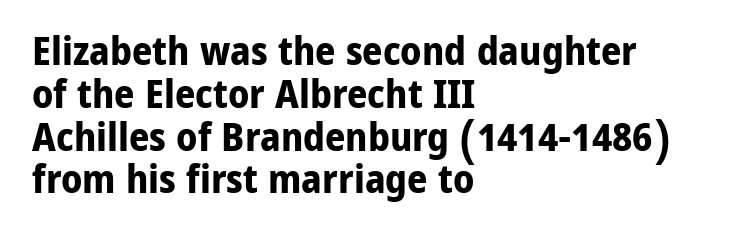
Unlike a traditional serif, this face leaves its strokes unadorned. A full-strength bold gives these letters their thick strokes. Descender tails drop into unmarked territory. Does extra space separate the letters? No, they use regular spacing. Think of a printed novel: that variable character pitch is what you see here. Left-aligned paragraph, ragged on the right.
